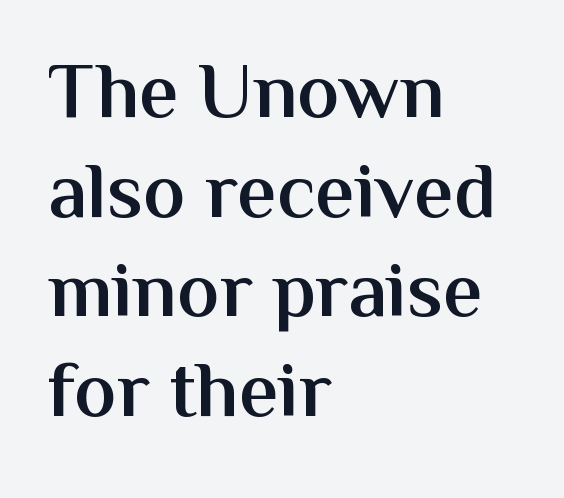
The type is set solid horizontally, with unmodified tracking. The face used here is proportionally spaced, like ordinary book or web type. Baseline-to-baseline distance is the conventional proportion of letter height. No italicization has been applied; the sample stays upright. The passage shown is not underscored anywhere. A somewhat darkened texture: the type is semibold rather than bold.
